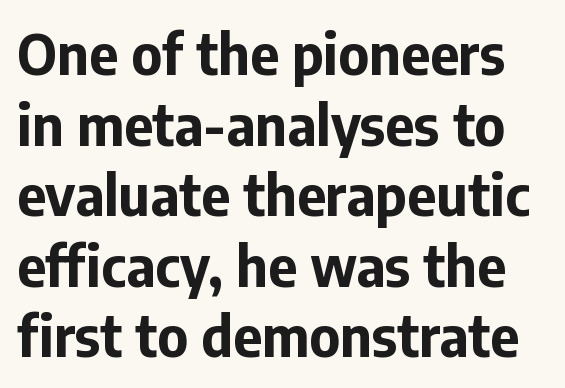
Rule under the text: the space is simply empty. Vertical spacing — default. Students, note that the glyphs here touch the page at normal intervals. These lines carry a lot of weight — the face is fully bold.
